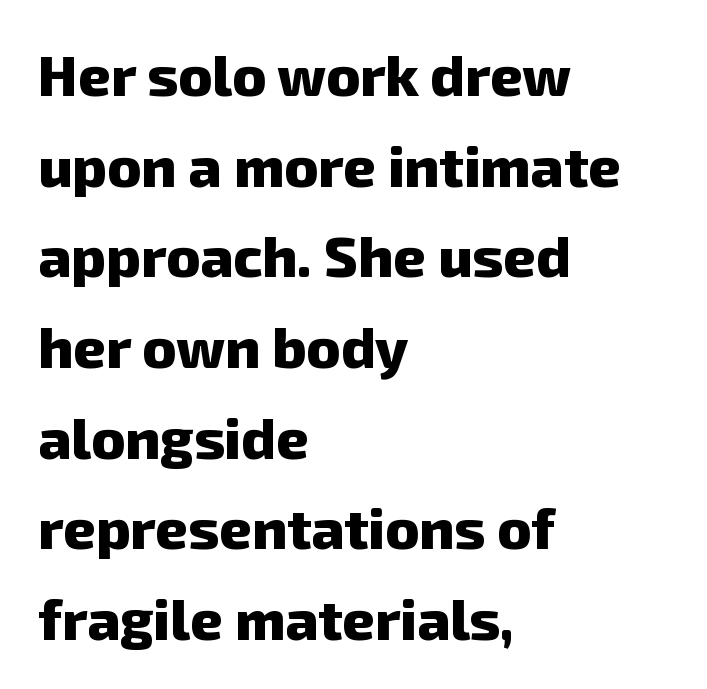
{"serif": "no", "bold": "yes", "weight": "heavy", "width": "normal", "stroke_contrast": "low", "x_height": "medium", "monospaced": "no", "underline": "no", "align": "left", "line_spacing": "normal", "line_spacing_ratio": 1.59, "letter_spacing": "normal", "letter_spacing_em": 0.0, "glyph_px": 57}
